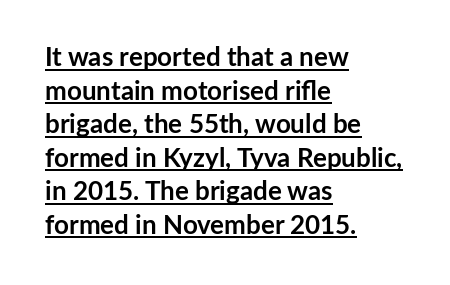
{"italic": "no", "bold": "yes", "underline": "yes", "align": "left", "line_spacing": "normal", "line_spacing_ratio": 1.29, "letter_spacing": "normal", "letter_spacing_em": 0.0, "glyph_px": 26}
